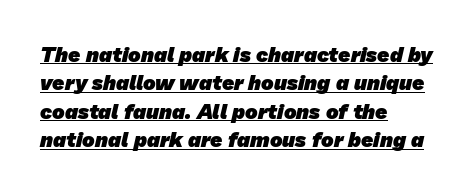
{"bold": "yes", "underline": "yes", "align": "left", "line_spacing": "normal", "line_spacing_ratio": 1.35, "letter_spacing": "normal", "letter_spacing_em": 0.0, "glyph_px": 21}
